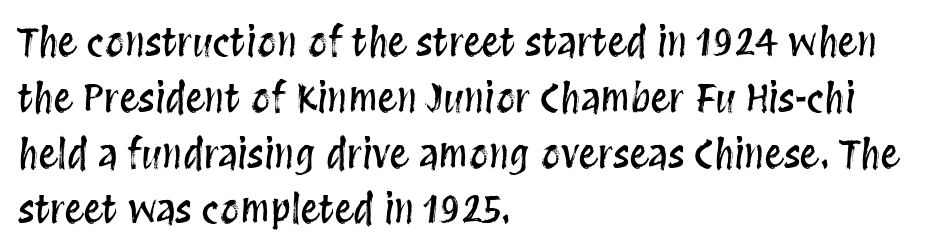
{"italic": "no", "width": "condensed", "stroke_contrast": "medium", "x_height": "large", "monospaced": "no", "underline": "no", "align": "left", "line_spacing": "normal", "line_spacing_ratio": 1.43, "letter_spacing": "normal", "letter_spacing_em": 0.0, "glyph_px": 39}
